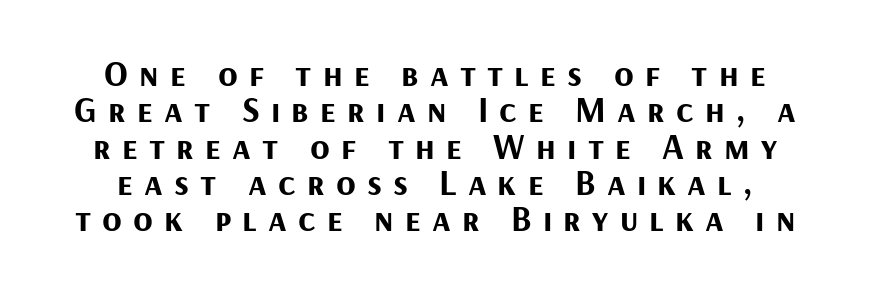
The image shows 36 px bold sans-serif type, upright; set tight line spacing (1.01x), unusually wide letter spacing (+0.31 em), not underlined; medium stroke contrast and a medium x-height.
